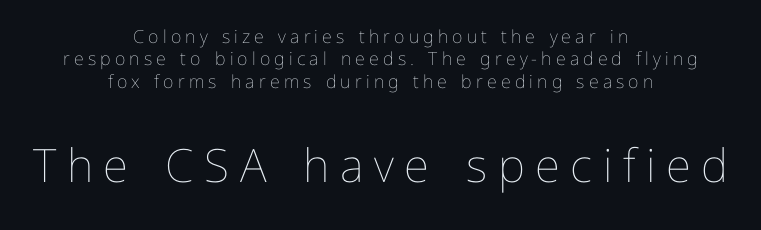
A centered setting, common on invitations and titles, is used for this passage. A clean baseline with only descenders dipping below it. Compared with typical body copy, the letter spacing here is much looser. Bigger letters appear in the bottom chunk; the top chunk is reduced.
